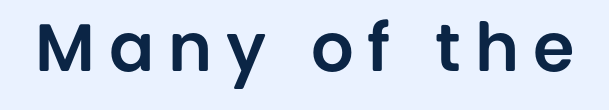
Q: Is the text italic (slanted)? A: No, it is upright.
Q: Is the typeface a serif or a sans-serif typeface? A: Sans-serif.
Q: Is the text underlined? A: No.
Q: Is the spacing between letters normal or unusually wide? A: Unusually wide.
Q: Width (condensed, normal, or wide)? A: Normal.
Q: Stroke contrast? A: Low.
Q: x-height? A: Large.
Q: Monospaced? A: No.
